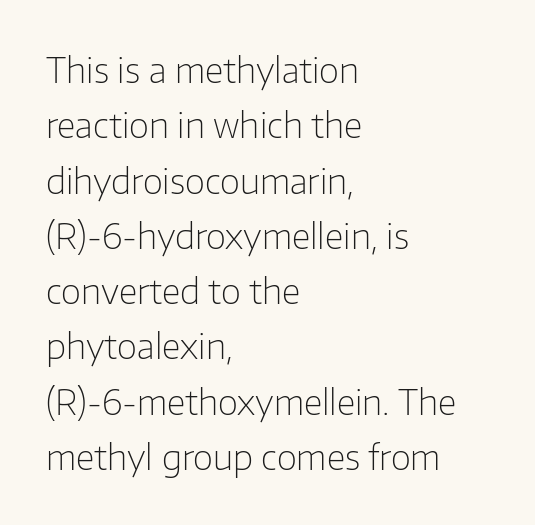
Q: Is the text bold? A: No.
Q: Is the text italic (slanted)? A: No, it is upright.
Q: Is the typeface a serif or a sans-serif typeface? A: Sans-serif.
Q: Is the text underlined? A: No.
Q: How is the paragraph aligned? A: Left-aligned.
Q: Is the spacing between letters normal or unusually wide? A: Normal.
Q: Is the spacing between lines tight, normal or loose? A: Normal.
Q: Width (condensed, normal, or wide)? A: Normal.
Q: Stroke contrast? A: Low.
Q: x-height? A: Medium.
Q: Monospaced? A: No.
